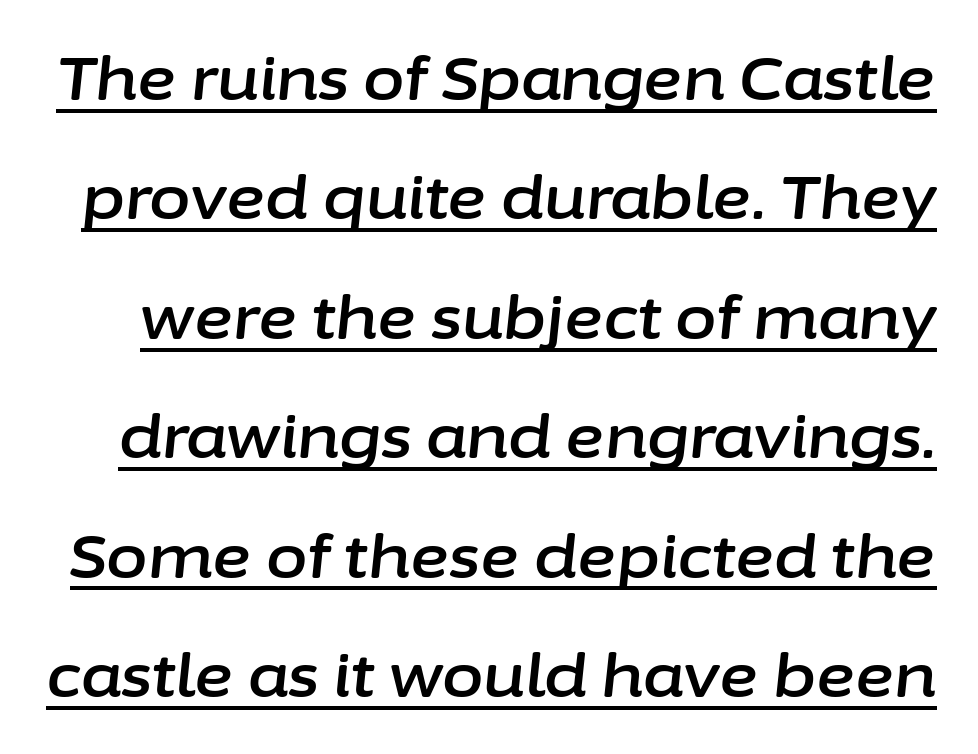
Q: Is the text italic (slanted)? A: Yes, it leans right by about 6 degrees.
Q: Is the text underlined? A: Yes.
Q: Is the spacing between letters normal or unusually wide? A: Normal.
Q: Is the spacing between lines tight, normal or loose? A: Loose.
Q: Width (condensed, normal, or wide)? A: Normal.
Q: Stroke contrast? A: Low.
Q: x-height? A: Medium.
Q: Monospaced? A: No.
